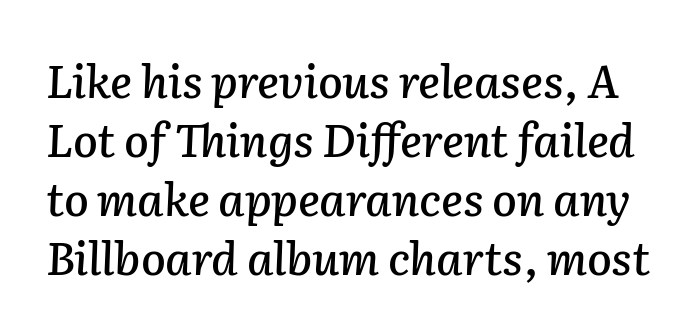
{"italic": "yes", "lean": "right", "slant_degrees": 2, "width": "normal", "stroke_contrast": "low", "x_height": "medium", "monospaced": "no", "underline": "no", "line_spacing": "normal", "line_spacing_ratio": 1.31, "letter_spacing": "normal", "letter_spacing_em": 0.0, "glyph_px": 45}
